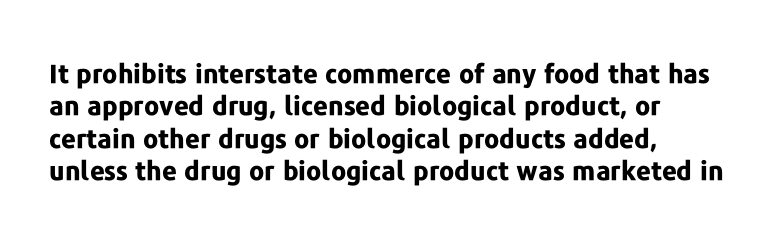
The image shows 26 px bold type, upright; set left-aligned, normal line spacing (1.25x), normal letter spacing, not underlined.
